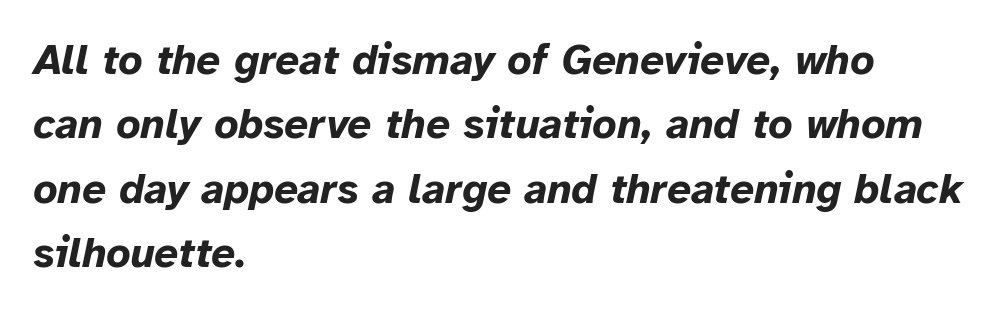
Heavy, bold letterforms. Horizontally, the lines are justified to the leading edge only. A normal amount of white space separates one row of letters from the next. Is the type slanted? Yes — the strokes lean at a clear angle. Any mark beneath the type? The region is blank. Note the varied advance widths — an 'i' is clearly narrower than an 'm'.
